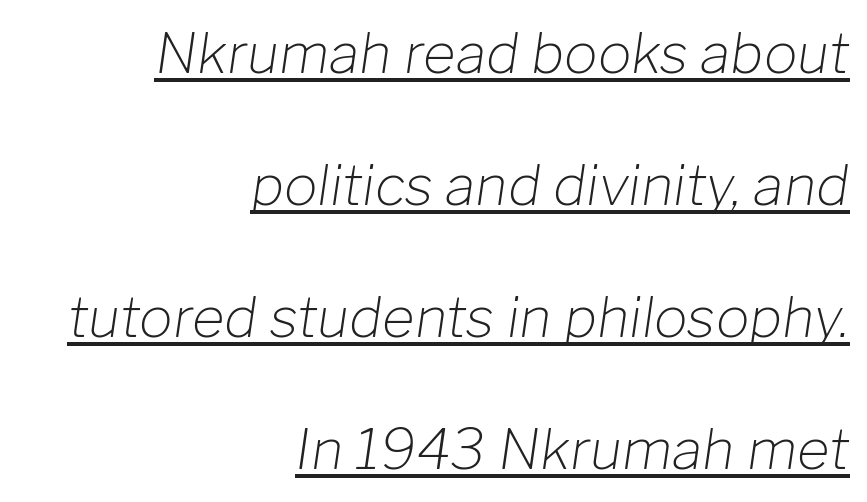
The image shows 56 px light type, italic (leaning right); set right-aligned, loose line spacing (2.36x), normal letter spacing, underlined; low stroke contrast and a medium x-height.
